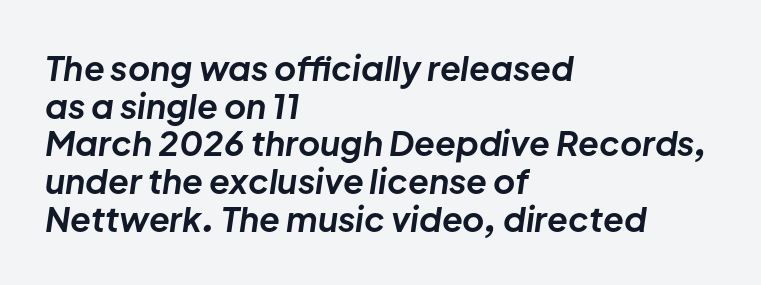
Q: Is the text bold? A: Yes.
Q: Is the text italic (slanted)? A: Yes, it leans right by about 8 degrees.
Q: Is the text underlined? A: No.
Q: How is the paragraph aligned? A: Left-aligned.
Q: Is the spacing between letters normal or unusually wide? A: Normal.
Q: Is the spacing between lines tight, normal or loose? A: Tight.
Q: Width (condensed, normal, or wide)? A: Normal.
Q: Stroke contrast? A: Low.
Q: x-height? A: Medium.
Q: Monospaced? A: No.
